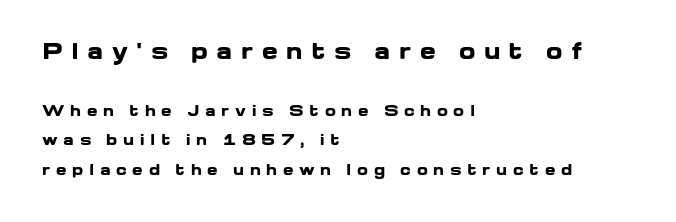
Quick note: interline space is abundant. Honestly, the letter spacing is so wide it's the main thing you notice. The rendering shrinks the type as you move from the upper chunk to the lower. A clean baseline with only descenders dipping below it. Tall strokes in this sample are plumb rather than angled. The sample has been set heavy, in full bold.
